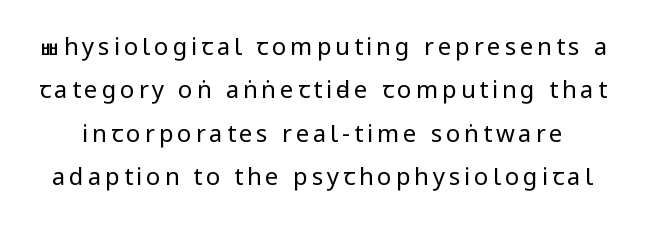
The strokes carry an ordinary text weight at most. Notice how the stems are strictly vertical — no italics here. Honestly, there is no underline to notice here at all.
